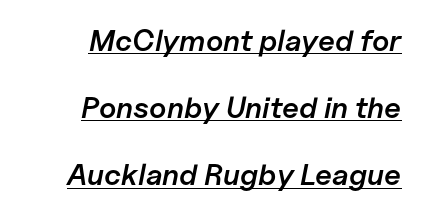
It's the slanting kind of type. Line ends are locked; line starts wander. Default kerning and tracking; the words read as compact shapes. Weight check: semibold — heavier than regular, not quite bold. Line spacing here is loose. Each letter keeps its own natural width here, so spacing adapts to shape.
